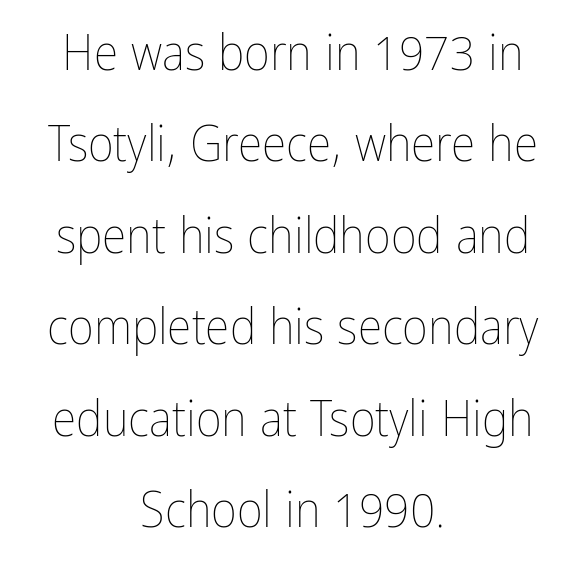
Q: Is the text bold? A: No.
Q: Is the text italic (slanted)? A: No, it is upright.
Q: Is the text underlined? A: No.
Q: How is the paragraph aligned? A: Centered.
Q: Is the spacing between letters normal or unusually wide? A: Normal.
Q: Width (condensed, normal, or wide)? A: Condensed.
Q: Stroke contrast? A: Low.
Q: x-height? A: Medium.
Q: Monospaced? A: No.
